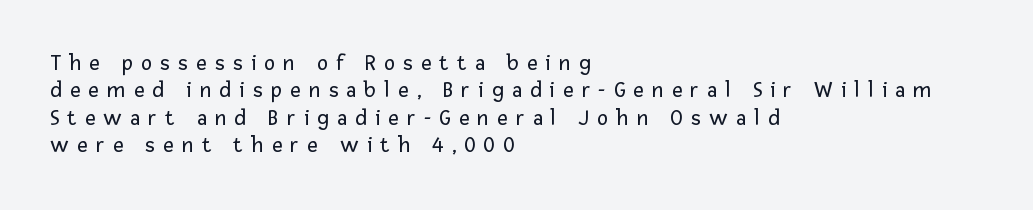
Q: Is the text bold? A: No.
Q: Is the text italic (slanted)? A: No, it is upright.
Q: Is the text underlined? A: No.
Q: How is the paragraph aligned? A: Left-aligned.
Q: Is the spacing between letters normal or unusually wide? A: Unusually wide.
